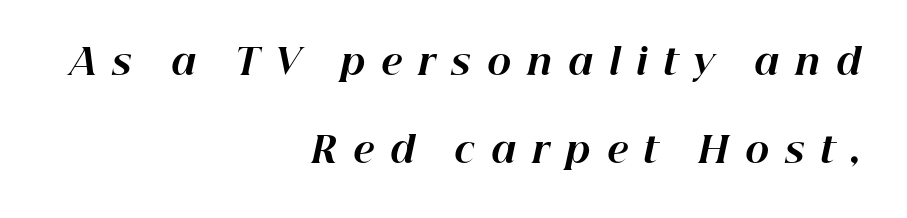
This rendering widens character spacing well past its baseline value. The sample has been set heavy, in full bold. Quick note: interline space is abundant. This is oblique type, the kind used for emphasis or titles.
